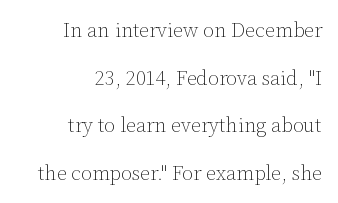
These glyphs show unthickened strokes, regular width or finer. Baseline-to-baseline distance is far greater than the letter height. The passage shown has conventional tracking throughout. These lines stack with their right ends in a neat column. Every character sits straight up, as roman type does.
